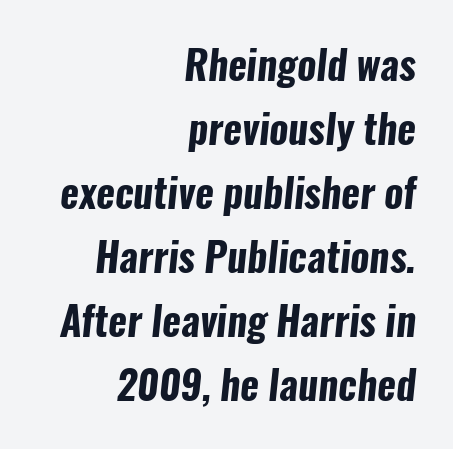
Typographic density is high because the face is bold. Words float on clear page, feet unadorned. Horizontally, the lines are justified to the trailing edge only. In terms of letterform style, serifs are entirely absent. Look at the tracking — it's just the regular setting, nothing added.
